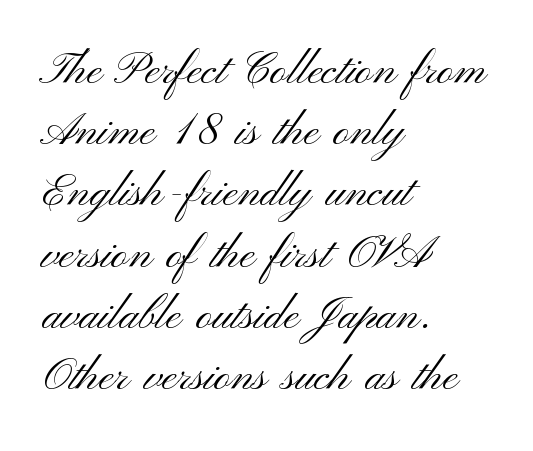
{"serif": "no", "bold": "no", "weight": "light", "width": "wide", "stroke_contrast": "medium", "x_height": "small", "monospaced": "no", "underline": "no", "align": "left", "line_spacing": "normal", "line_spacing_ratio": 1.36, "letter_spacing": "normal", "letter_spacing_em": 0.0, "glyph_px": 45}
